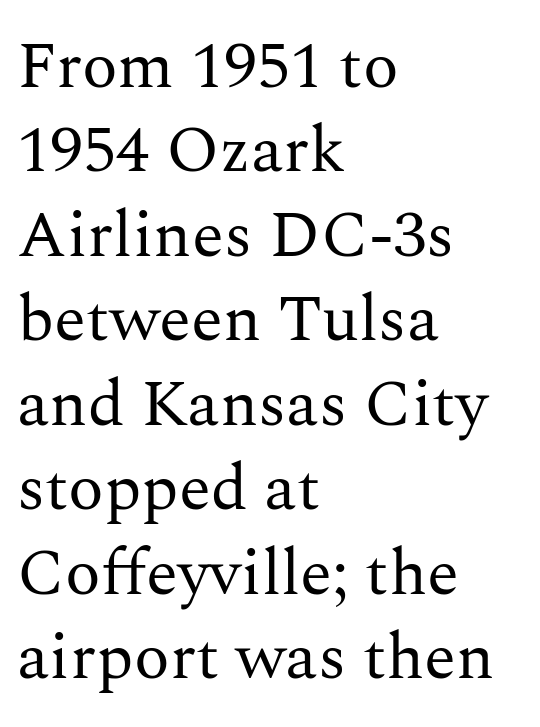
The image shows 66 px regular-weight serif type, upright; set left-aligned, normal line spacing (1.28x), normal letter spacing, not underlined; medium stroke contrast and a medium x-height.
